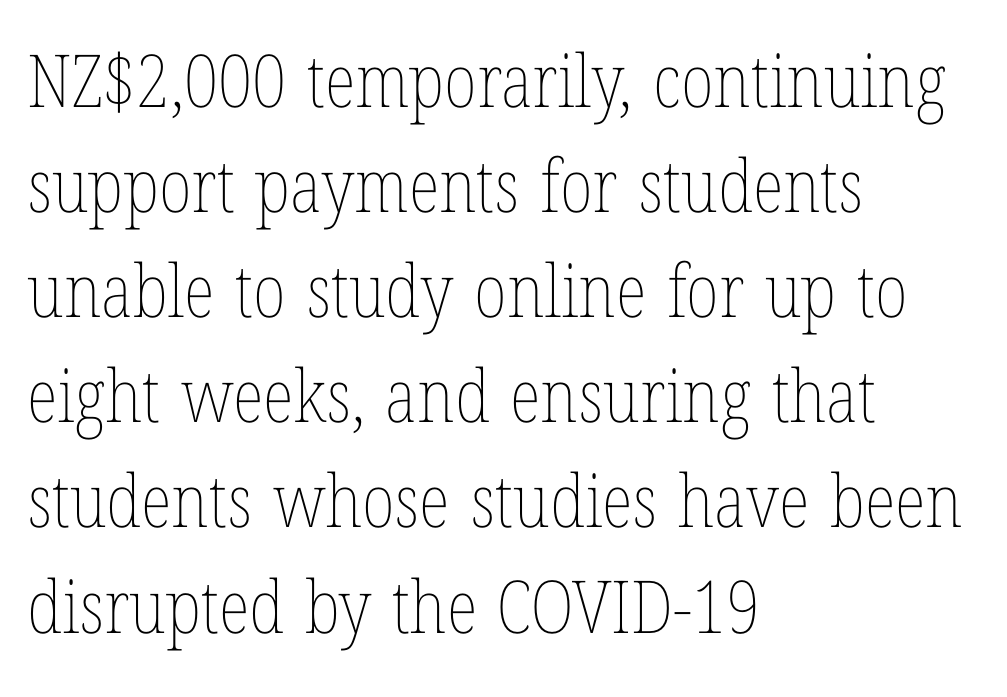
Just letters on the line, the space beneath them empty. A roman cut, with each character standing at attention. The lines sit at an ordinary, default distance from one another. Varying glyph widths throughout — classic text-font behaviour. Letters have the restrained weight of plain body copy at most.
